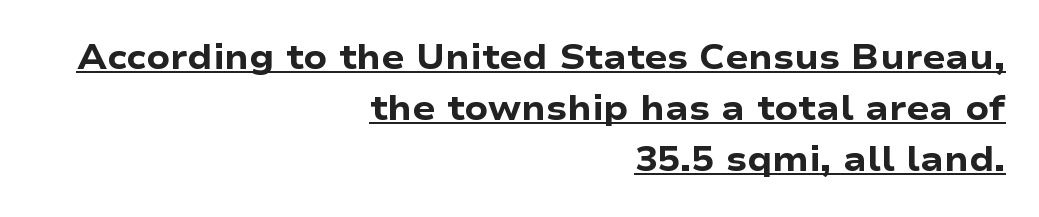
Q: Is the text bold? A: Yes.
Q: Is the text italic (slanted)? A: No, it is upright.
Q: Is the typeface a serif or a sans-serif typeface? A: Sans-serif.
Q: Is the text underlined? A: Yes.
Q: How is the paragraph aligned? A: Right-aligned.
Q: Is the spacing between letters normal or unusually wide? A: Normal.
Q: Is the spacing between lines tight, normal or loose? A: Normal.
Q: Width (condensed, normal, or wide)? A: Wide.
Q: Stroke contrast? A: Low.
Q: x-height? A: Medium.
Q: Monospaced? A: No.
